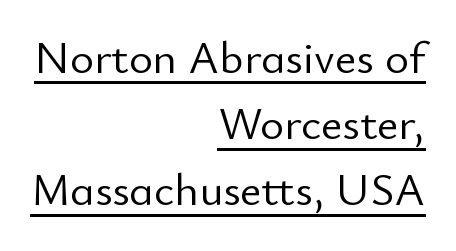
{"serif": "no", "italic": "no", "bold": "no", "weight": "light", "width": "normal", "stroke_contrast": "low", "x_height": "small", "monospaced": "no", "underline": "yes", "align": "right", "line_spacing": "normal", "line_spacing_ratio": 1.44, "letter_spacing": "normal", "letter_spacing_em": 0.0, "glyph_px": 46}
